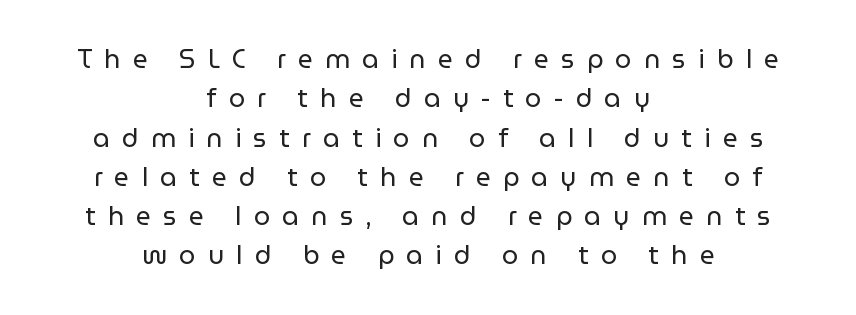
Any mark beneath the type? The region is blank. Tracking here is generous; glyphs stand well apart from one another. Posture: upright roman. Unbolded letterforms with no extra heft.
